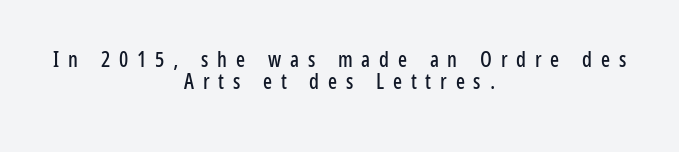
The image shows 21 px text type, upright; set centered, tight line spacing (1.06x), unusually wide letter spacing (+0.42 em), not underlined.
